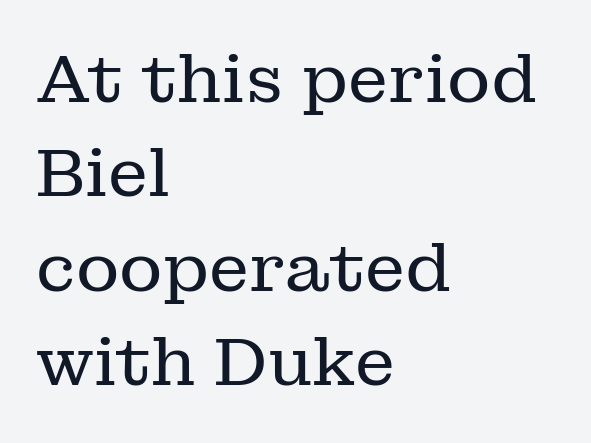
Q: Is the text bold? A: No.
Q: Is the text italic (slanted)? A: No, it is upright.
Q: Is the typeface a serif or a sans-serif typeface? A: Serif.
Q: Is the text underlined? A: No.
Q: How is the paragraph aligned? A: Left-aligned.
Q: Is the spacing between letters normal or unusually wide? A: Normal.
Q: Is the spacing between lines tight, normal or loose? A: Normal.
Q: Width (condensed, normal, or wide)? A: Normal.
Q: Stroke contrast? A: Low.
Q: x-height? A: Medium.
Q: Monospaced? A: No.
